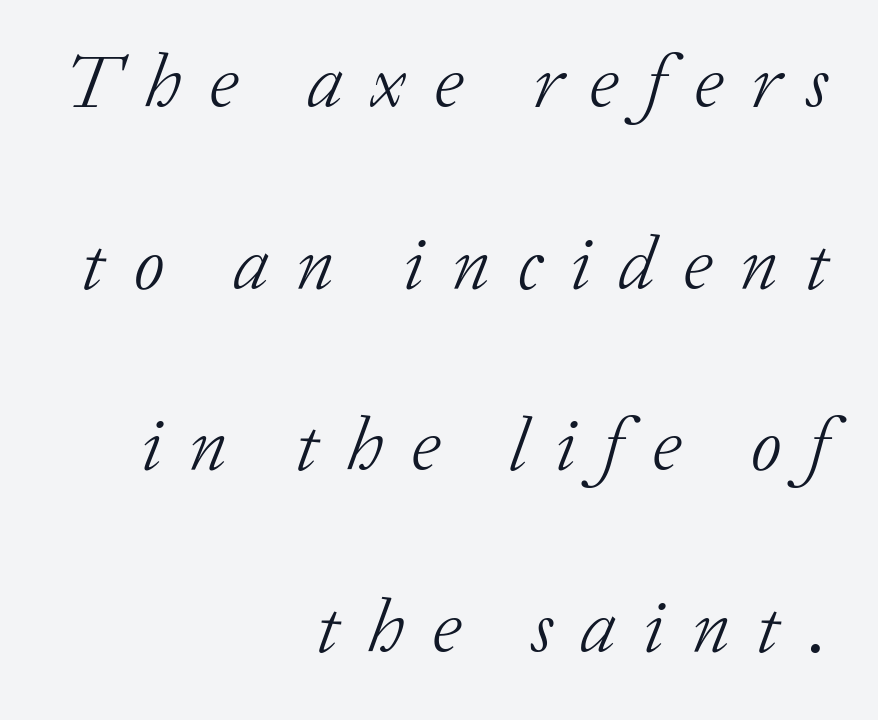
Q: Is the text bold? A: No.
Q: Is the text italic (slanted)? A: Yes, it leans right by about 20 degrees.
Q: Is the typeface a serif or a sans-serif typeface? A: Serif.
Q: Is the text underlined? A: No.
Q: How is the paragraph aligned? A: Right-aligned.
Q: Is the spacing between letters normal or unusually wide? A: Unusually wide.
Q: Is the spacing between lines tight, normal or loose? A: Loose.
Q: Width (condensed, normal, or wide)? A: Normal.
Q: Stroke contrast? A: Low.
Q: x-height? A: Medium.
Q: Monospaced? A: No.
